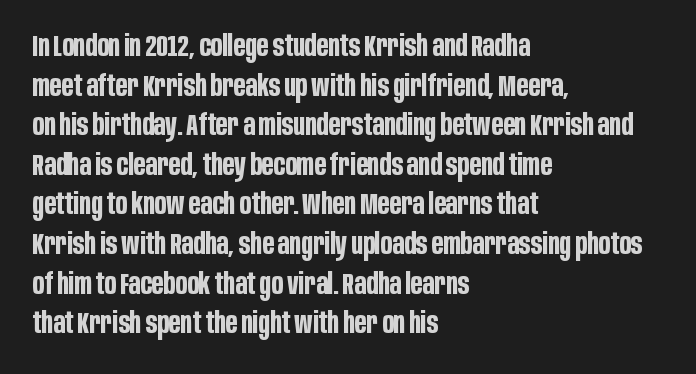
Grotesque or geometric, the face here clearly has no serifs. Glance below the letters and you will spot only blank space. Evenly set lines give the paragraph a standard silhouette. Every row of glyphs begins at an identical x-position on the left. Every stem runs plumb, perpendicular to the baseline. A typesetter would call this zero additional tracking.
